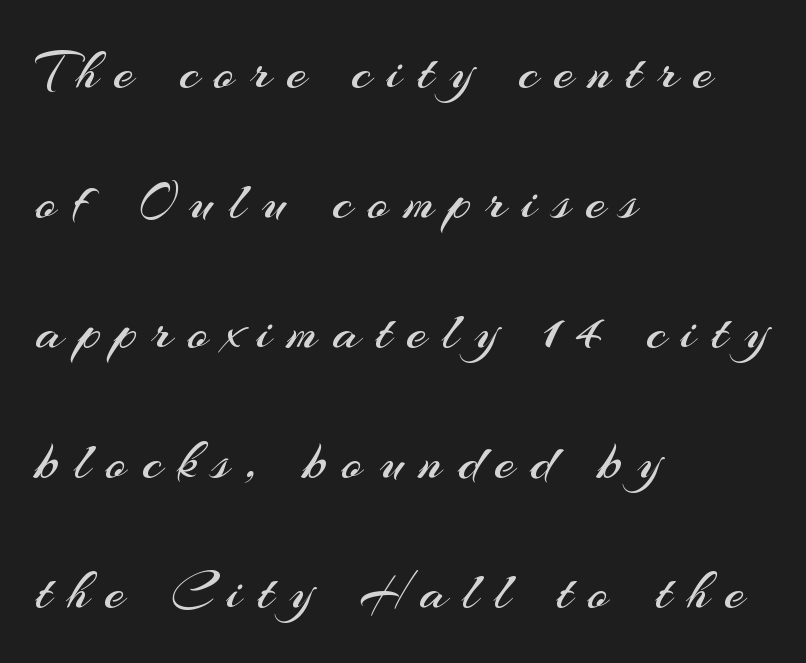
{"serif": "no", "bold": "no", "weight": "regular", "width": "normal", "stroke_contrast": "medium", "x_height": "small", "monospaced": "no", "underline": "no", "align": "left", "line_spacing": "loose", "line_spacing_ratio": 2.32, "letter_spacing": "wide", "letter_spacing_em": 0.28, "glyph_px": 56}
